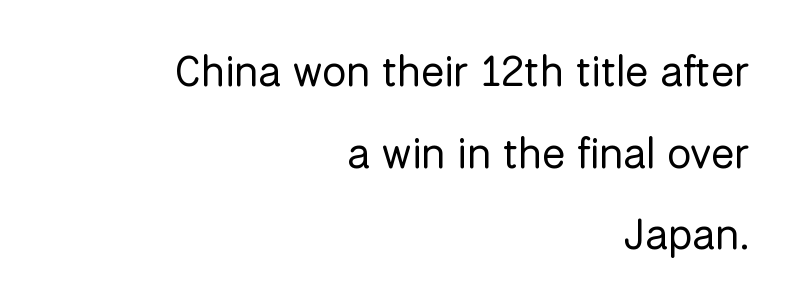
{"serif": "no", "italic": "no", "bold": "no", "weight": "regular", "width": "normal", "stroke_contrast": "low", "x_height": "medium", "monospaced": "no", "underline": "no", "align": "right", "line_spacing": "loose", "line_spacing_ratio": 1.9, "letter_spacing": "normal", "letter_spacing_em": 0.0, "glyph_px": 43}
